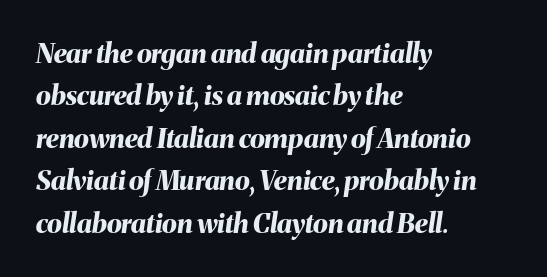
{"italic": "yes", "lean": "right", "slant_degrees": 8, "bold": "yes", "underline": "no", "align": "left", "line_spacing": "normal", "line_spacing_ratio": 1.57, "letter_spacing": "normal", "letter_spacing_em": 0.0, "glyph_px": 27}
